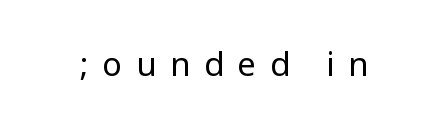
The image shows 33 px regular-weight, condensed sans-serif type, upright; set unusually wide letter spacing (+0.41 em), not underlined; low stroke contrast.
